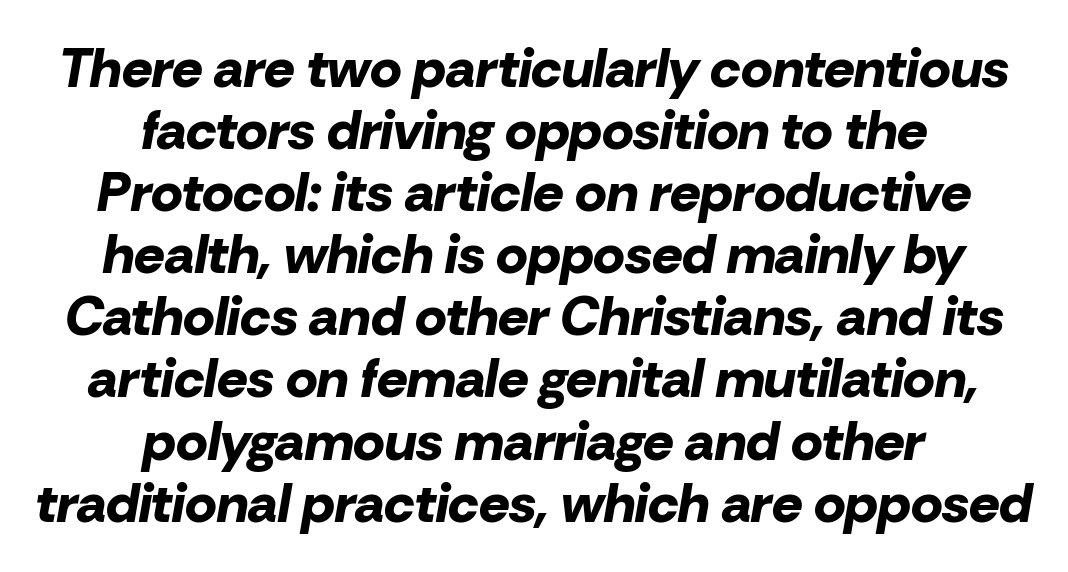
The image shows 54 px bold type, italic (leaning right); set centered, tight line spacing (1.15x), normal letter spacing, not underlined; low stroke contrast and a medium x-height.
